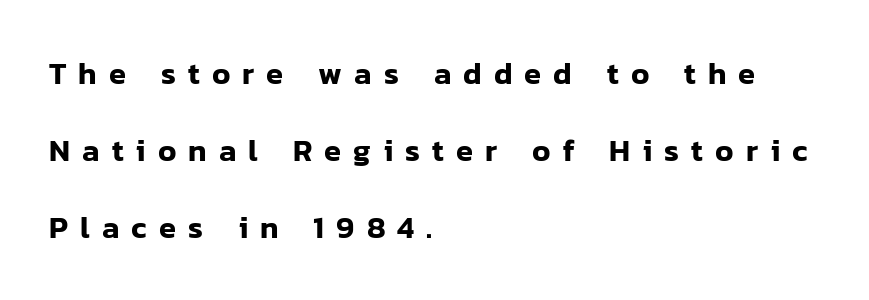
{"serif": "no", "italic": "no", "width": "normal", "stroke_contrast": "low", "x_height": "medium", "monospaced": "no", "underline": "no", "align": "left", "line_spacing": "loose", "line_spacing_ratio": 2.48, "letter_spacing": "wide", "letter_spacing_em": 0.39, "glyph_px": 31}
